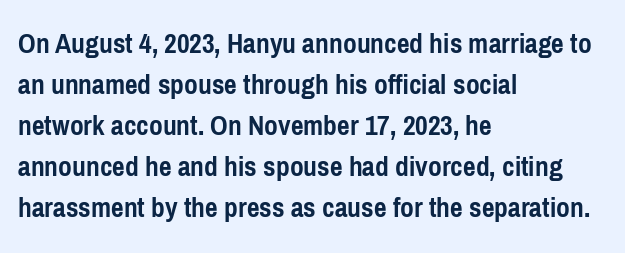
What kind of face is this? One without serifs — a sans. Rule under the text: the space is simply empty. Do the characters align in a grid? No, the font is proportional. The paragraph has a hard left edge and a soft right edge. Characters follow at the spacing the type designer built in. Is there much room between lines? A standard amount, neither cramped nor airy.
